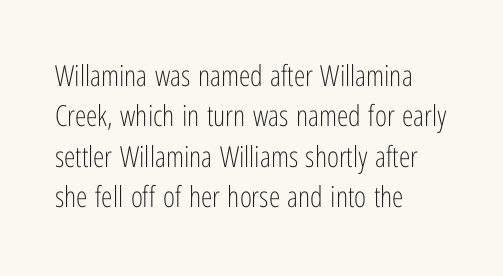
{"serif": "no", "italic": "no", "bold": "no", "weight": "light", "width": "condensed", "stroke_contrast": "low", "x_height": "medium", "monospaced": "no", "underline": "no", "align": "left", "line_spacing": "normal", "line_spacing_ratio": 1.39, "letter_spacing": "normal", "letter_spacing_em": 0.0, "glyph_px": 29}
